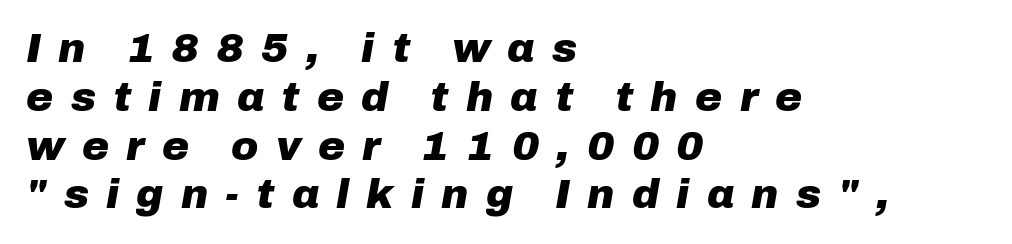
{"italic": "yes", "lean": "right", "slant_degrees": 10, "bold": "yes", "weight": "heavy", "width": "normal", "stroke_contrast": "low", "x_height": "medium", "monospaced": "no", "underline": "no", "align": "left", "line_spacing_ratio": 1.19, "letter_spacing": "wide", "letter_spacing_em": 0.42, "glyph_px": 41}
